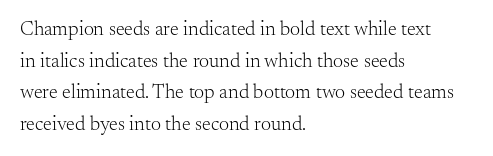
Teacher's note: observe the even left margin — that is flush-left alignment. The passage shown is not underscored anywhere. The rendering uses a moderate line-height, typical for paragraphs. Ascenders rise straight up at ninety degrees. Nobody touched the tracking dial on this one.
